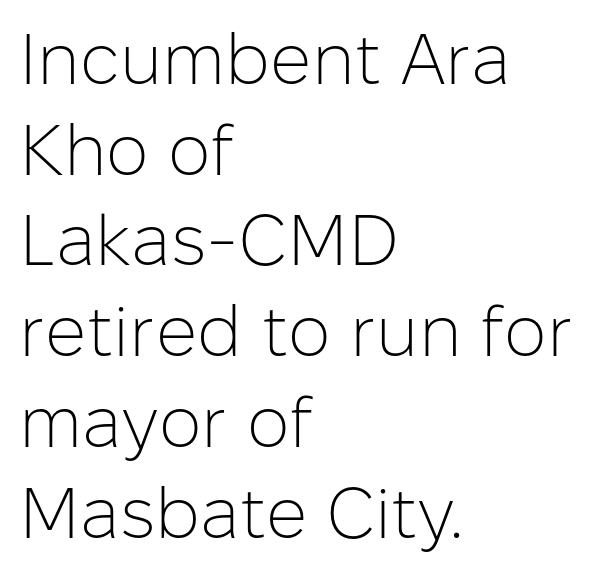
Do the characters align in a grid? No, the font is proportional. Casual observation: everything's shoved over to the left. To sum up the face: it is a sans, with no serifs. Default kerning and tracking; the words read as compact shapes. The glyphs are unaccompanied by any horizontal stroke below them.
